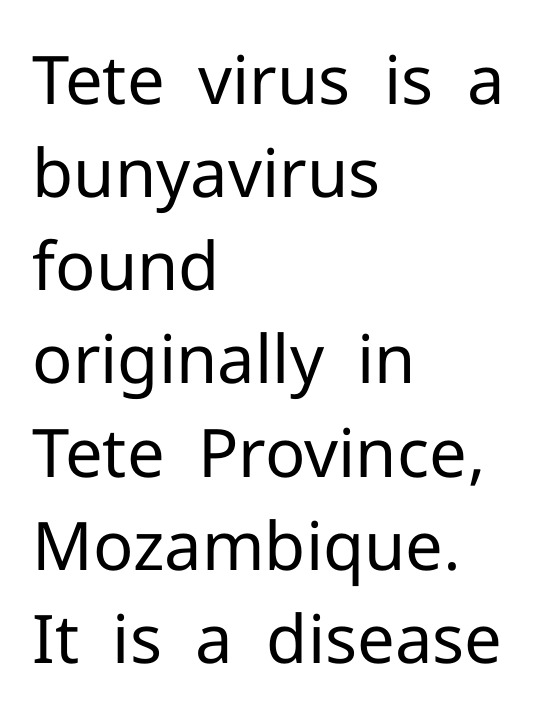
Decoration check: the copy has no underline. A light-to-regular cut is what we see here. Caption: multi-line text, flush left, ragged right. Vertical spacing — default. Ascenders rise straight up at ninety degrees. Varying glyph widths throughout — classic text-font behaviour.
